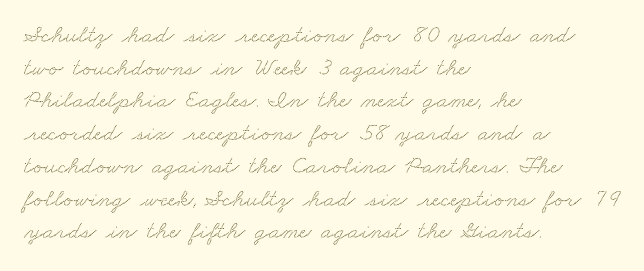
Q: Is the text underlined? A: No.
Q: How is the paragraph aligned? A: Left-aligned.
Q: Is the spacing between letters normal or unusually wide? A: Normal.
Q: Is the spacing between lines tight, normal or loose? A: Normal.
